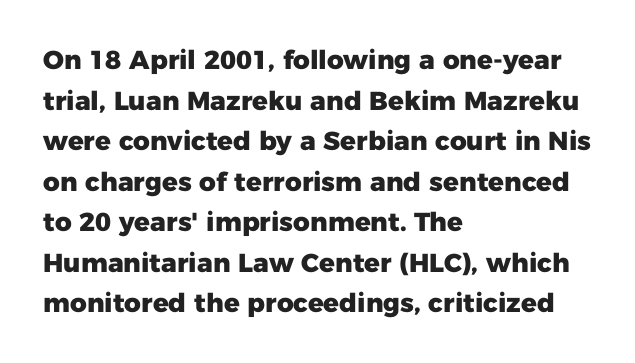
{"italic": "no", "bold": "yes", "underline": "no", "align": "left", "line_spacing": "normal", "line_spacing_ratio": 1.56, "letter_spacing": "normal", "letter_spacing_em": 0.0, "glyph_px": 26}
